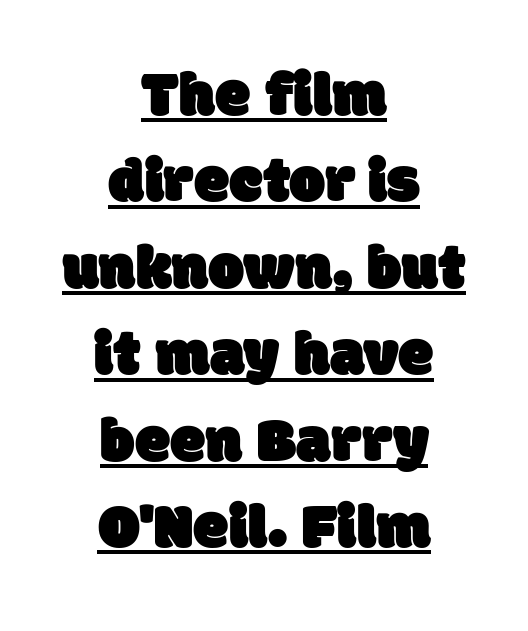
{"serif": "no", "width": "normal", "stroke_contrast": "low", "x_height": "large", "monospaced": "no", "underline": "yes", "align": "center", "line_spacing": "normal", "line_spacing_ratio": 1.35, "letter_spacing": "normal", "letter_spacing_em": 0.0, "glyph_px": 64}
